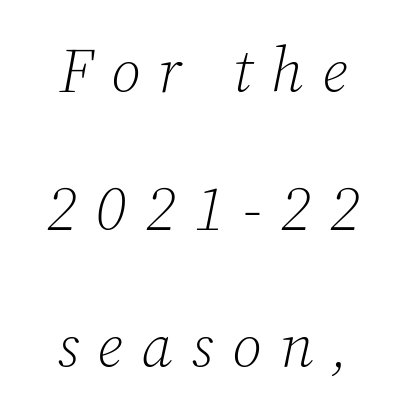
This reads as an unemphasized weight, regular at the heaviest. Italic? Definitely — the glyphs are oblique. Bare-footed words on every line. A student would call this center alignment; a typographer would say set centered.
